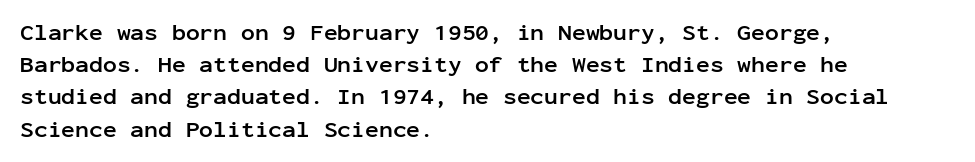
Teacher's note: observe the even left margin — that is flush-left alignment. Tracking here is standard; glyphs follow each other at the usual distance. Horizontal bands of white between lines are of average thickness. Is the type bold? Yes — the strokes are clearly thick and heavy. This is the regular roman posture of the typeface.
